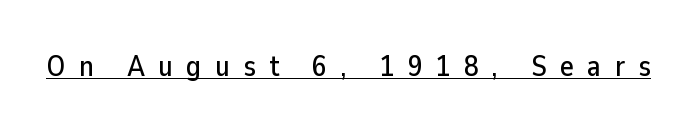
The letters carry no serifs — their stems end cleanly without finishing strokes. If you drew a line through each stem, it would be perfectly vertical. Spacing verdict: proportional, widths tailored to each character. Beneath each row of characters lies a ruled line. The horizontal fit of the characters is loose and conspicuously gappy.
